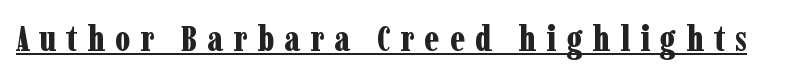
Letterform terminals end in serifs throughout the passage. This sample has the flowing, uneven cadence of proportional lettering. Bold? Absolutely — the strokes are thick and heavy. Rendered with straight, roman letterforms.
